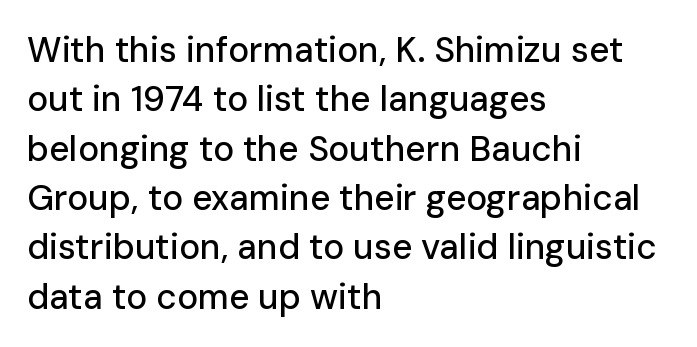
{"serif": "no", "italic": "no", "width": "normal", "stroke_contrast": "low", "x_height": "medium", "monospaced": "no", "underline": "no", "align": "left", "line_spacing": "normal", "line_spacing_ratio": 1.41, "letter_spacing": "normal", "letter_spacing_em": 0.0, "glyph_px": 35}
